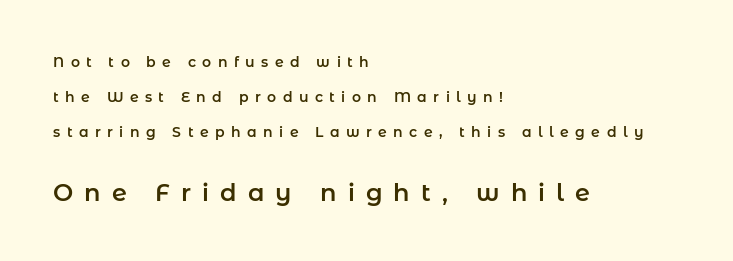
The image shows 24 px text type, upright; set left-aligned, loose line spacing (2.49x), unusually wide letter spacing (+0.46 em), not underlined; the second (bottom) block is 1.71x larger.
